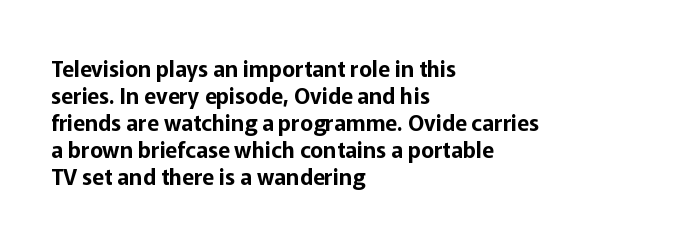
{"italic": "no", "underline": "no", "align": "left", "line_spacing_ratio": 1.23, "letter_spacing": "normal", "letter_spacing_em": 0.0, "glyph_px": 22}
